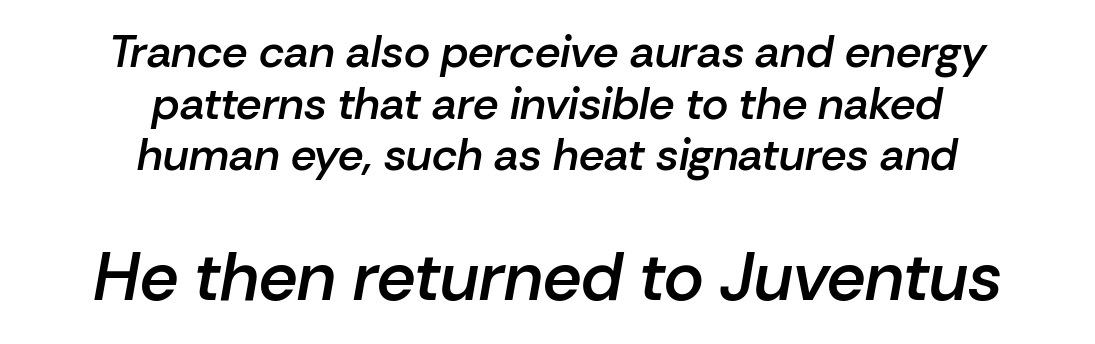
Honestly, the letter spacing is just normal — you wouldn't notice it. A centered setting, common on invitations and titles, is used for this passage. Reading down the column, the eye jumps only a short way to each next line. The second block has been scaled up relative to the first. I'd describe the lettering as semibold — firm but not a full bold.
